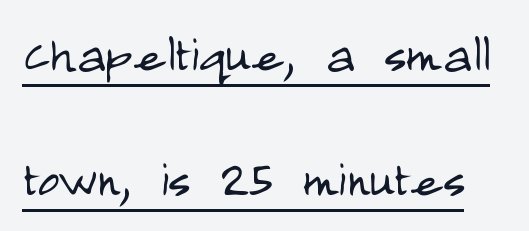
{"serif": "no", "italic": "no", "bold": "no", "weight": "light", "width": "condensed", "stroke_contrast": "low", "x_height": "large", "monospaced": "no", "underline": "yes", "line_spacing": "loose", "line_spacing_ratio": 2.09, "letter_spacing": "normal", "letter_spacing_em": 0.0, "glyph_px": 60}
